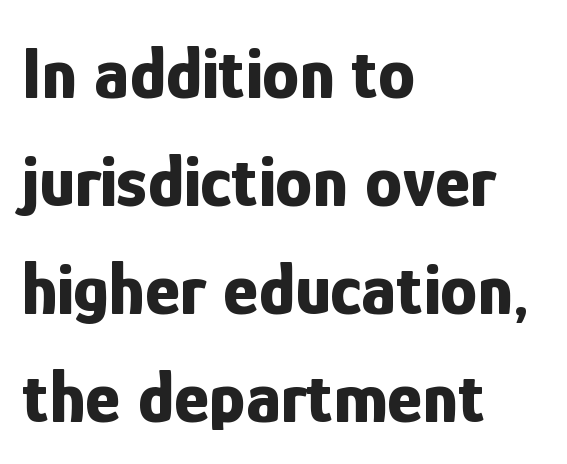
The axis of the letterforms is exactly vertical. Underlining? Definitely not there. Evenly set lines give the paragraph a standard silhouette. The rendering anchors every line to the left-hand side. A typesetter would call this proportional, since set widths differ per character. Heavy, bold letterforms.
